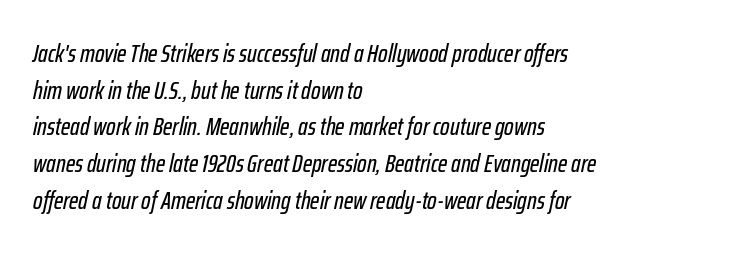
The image shows 25 px text type, italic (leaning right); set left-aligned, normal line spacing (1.47x), normal letter spacing, not underlined.
